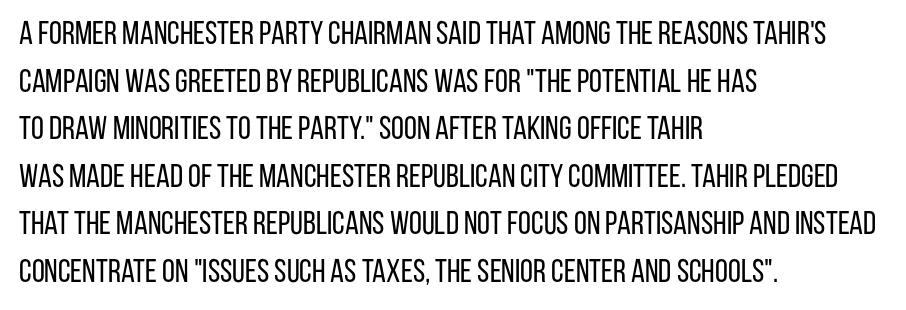
{"serif": "no", "italic": "no", "bold": "no", "weight": "regular", "width": "condensed", "stroke_contrast": "low", "x_height": "large", "monospaced": "no", "underline": "no", "align": "left", "line_spacing": "normal", "line_spacing_ratio": 1.44, "letter_spacing": "normal", "letter_spacing_em": 0.0, "glyph_px": 33}
